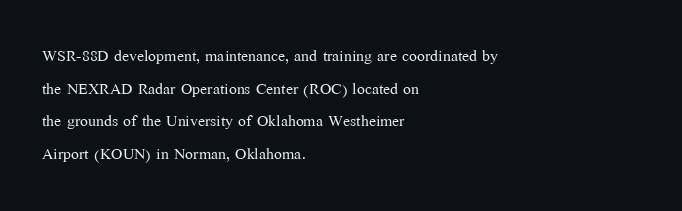
The image shows 21 px text type, upright; set left-aligned, normal line spacing (1.55x), normal letter spacing, not underlined.
